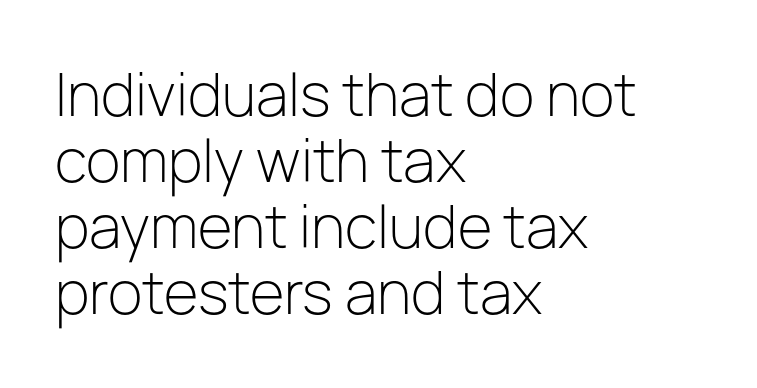
{"serif": "no", "italic": "no", "bold": "no", "weight": "light", "width": "normal", "stroke_contrast": "low", "x_height": "medium", "monospaced": "no", "underline": "no", "align": "left", "line_spacing_ratio": 1.16, "letter_spacing": "normal", "letter_spacing_em": 0.0, "glyph_px": 57}
